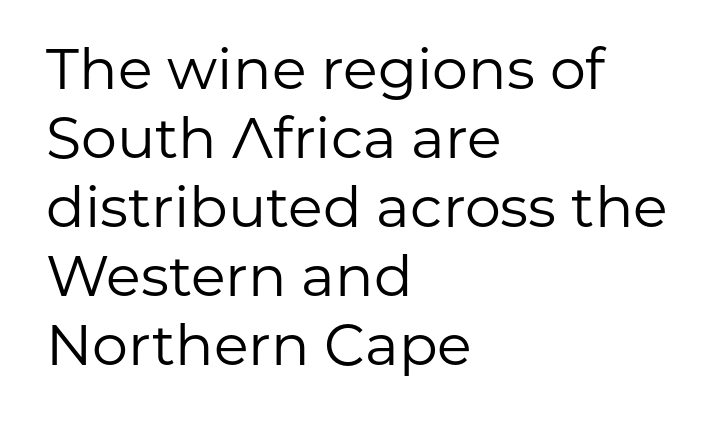
{"serif": "no", "italic": "no", "bold": "no", "weight": "regular", "width": "normal", "stroke_contrast": "low", "x_height": "medium", "monospaced": "no", "underline": "no", "align": "left", "line_spacing_ratio": 1.21, "letter_spacing": "normal", "letter_spacing_em": 0.0, "glyph_px": 57}
